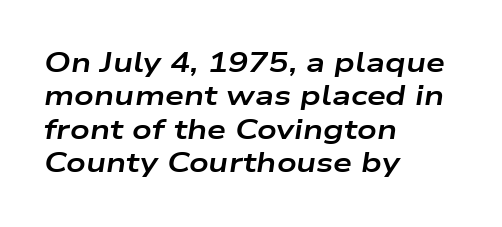
Q: Is the text bold? A: Yes.
Q: Is the text italic (slanted)? A: Yes, it leans right by about 9 degrees.
Q: Is the text underlined? A: No.
Q: How is the paragraph aligned? A: Left-aligned.
Q: Is the spacing between letters normal or unusually wide? A: Normal.
